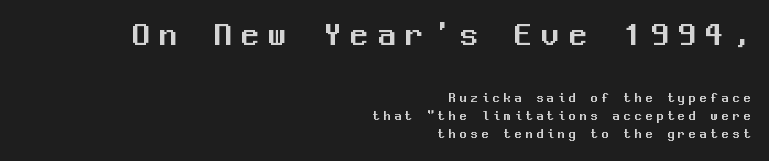
Q: Is the text italic (slanted)? A: No, it is upright.
Q: Is the typeface a serif or a sans-serif typeface? A: Sans-serif.
Q: Is the text underlined? A: No.
Q: How is the paragraph aligned? A: Right-aligned.
Q: Is the spacing between letters normal or unusually wide? A: Unusually wide.
Q: Is the spacing between lines tight, normal or loose? A: Normal.
Q: Which block of text is set in a larger size, the first (top) or the second (bottom)? A: The first (top) one.
Q: Width (condensed, normal, or wide)? A: Normal.
Q: Stroke contrast? A: Medium.
Q: x-height? A: Medium.
Q: Monospaced? A: Yes.
